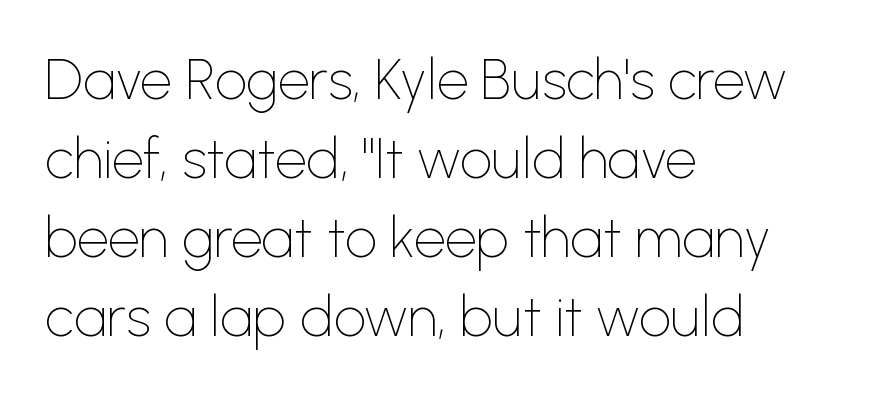
Q: Is the text bold? A: No.
Q: Is the text italic (slanted)? A: No, it is upright.
Q: Is the typeface a serif or a sans-serif typeface? A: Sans-serif.
Q: Is the text underlined? A: No.
Q: How is the paragraph aligned? A: Left-aligned.
Q: Is the spacing between letters normal or unusually wide? A: Normal.
Q: Is the spacing between lines tight, normal or loose? A: Normal.
Q: Width (condensed, normal, or wide)? A: Normal.
Q: Stroke contrast? A: Low.
Q: x-height? A: Medium.
Q: Monospaced? A: No.
